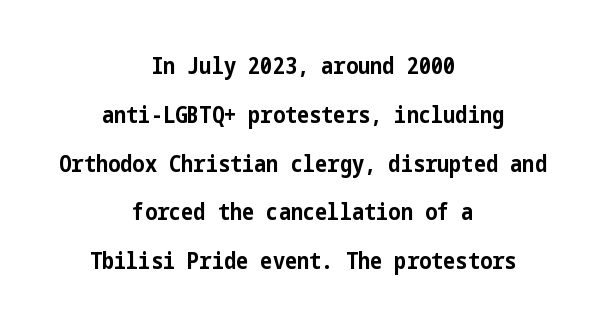
Q: Is the text bold? A: Yes.
Q: Is the text italic (slanted)? A: No, it is upright.
Q: Is the text underlined? A: No.
Q: How is the paragraph aligned? A: Centered.
Q: Is the spacing between letters normal or unusually wide? A: Normal.
Q: Is the spacing between lines tight, normal or loose? A: Loose.
